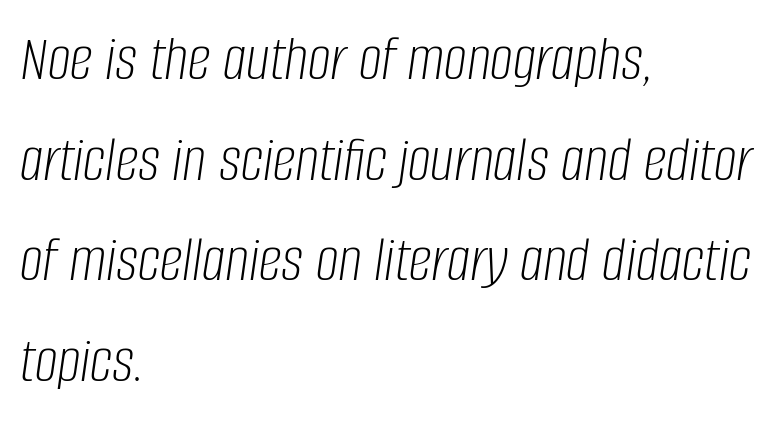
The image shows 65 px light, condensed type, italic (leaning right); set left-aligned, normal line spacing (1.55x), normal letter spacing, not underlined; low stroke contrast and a large x-height.
